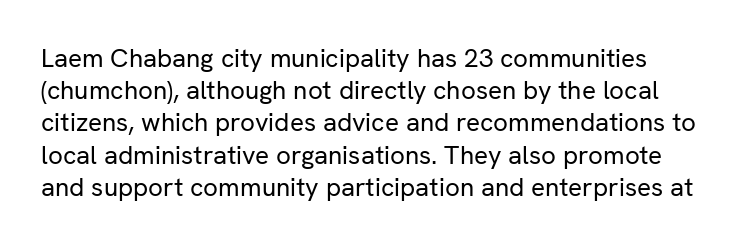
Q: Is the text bold? A: No.
Q: Is the text italic (slanted)? A: No, it is upright.
Q: Is the text underlined? A: No.
Q: Is the spacing between letters normal or unusually wide? A: Normal.
